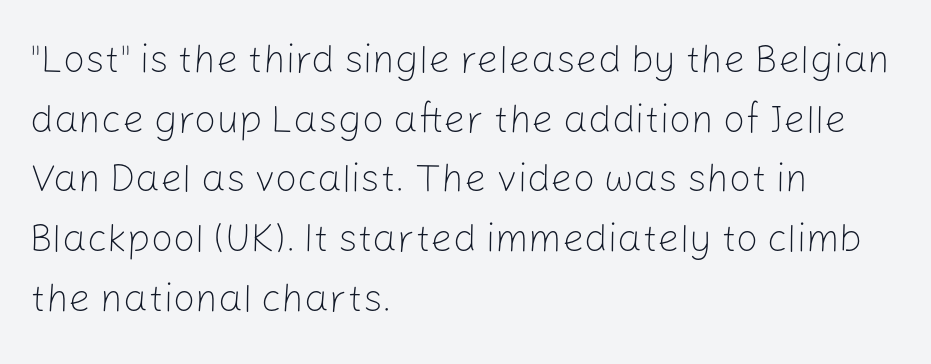
A normal amount of white space separates one row of letters from the next. Vertical strokes here are truly vertical. Plain, unruled lines of type. Check where the strokes stop: nothing finishes them off — pure sans.
